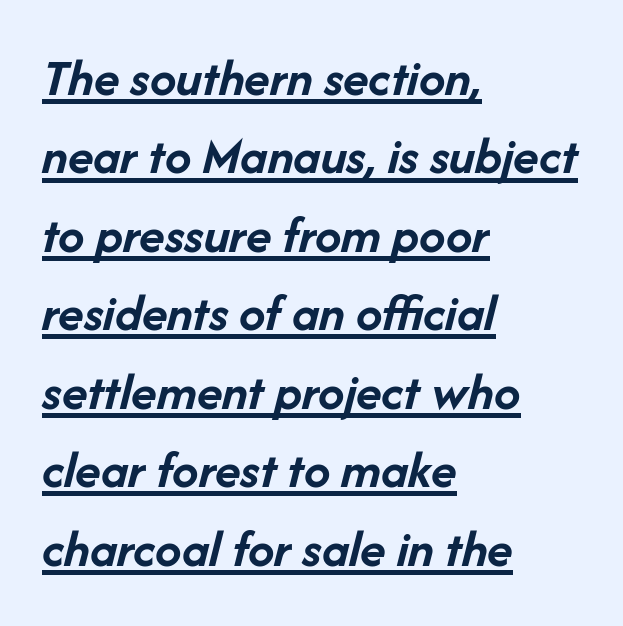
The typesetting leans heavy: a genuine bold. The glyphs are accompanied by a horizontal stroke just below them. In terms of letterspacing, this is plain default setting. Visually the block forms a straight wall on the left and a jagged coastline on the right. A normal amount of white space separates one row of letters from the next. Character widths vary here, with narrow letters taking less room than wide ones.
